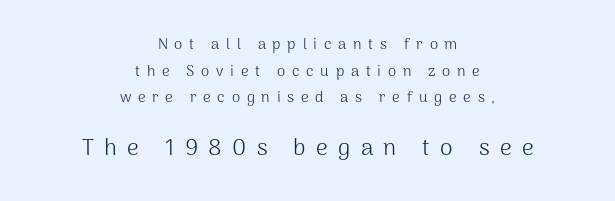
Q: Is the text bold? A: No.
Q: Is the text italic (slanted)? A: No, it is upright.
Q: Is the text underlined? A: No.
Q: How is the paragraph aligned? A: Centered.
Q: Is the spacing between letters normal or unusually wide? A: Unusually wide.
Q: Which block of text is set in a larger size, the first (top) or the second (bottom)? A: The second (bottom) one.
